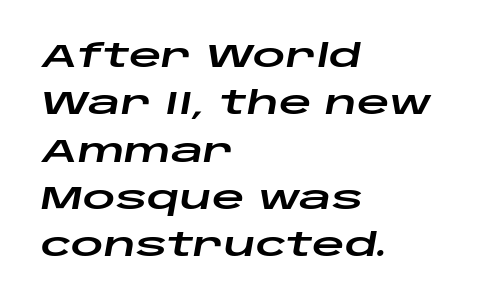
These lines sit exactly where default settings would place them. Is the block centered? No — it sits flush against the left margin. Glance below the letters and you will spot only blank space. Short note: letters normally spaced. This sample has the flowing, uneven cadence of proportional lettering.
